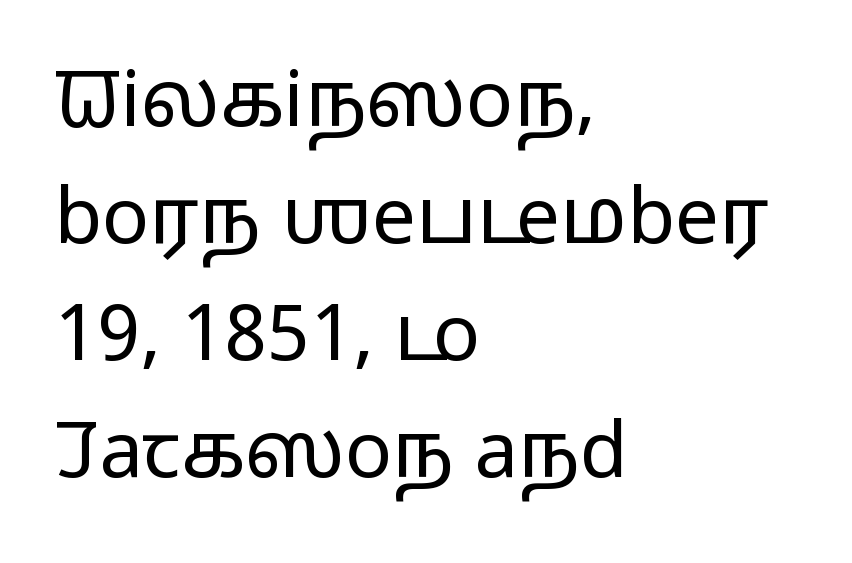
The image shows 78 px light, wide sans-serif type, upright; set left-aligned, normal line spacing (1.5x), normal letter spacing, not underlined; low stroke contrast and a medium x-height.
